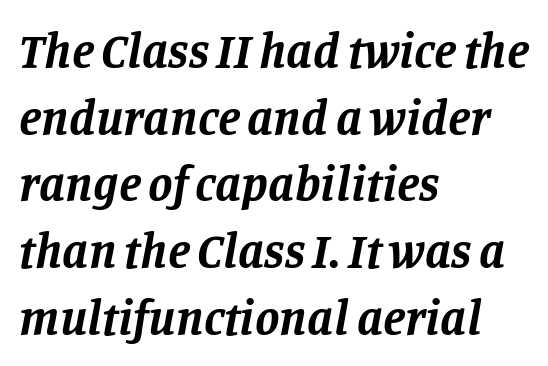
In terms of posture, this sample is oblique. Tracking value appears to be zero — textbook default spacing. No word sits above an underline. The lines sit at an ordinary, default distance from one another. To sum up the face: it has serifs.
